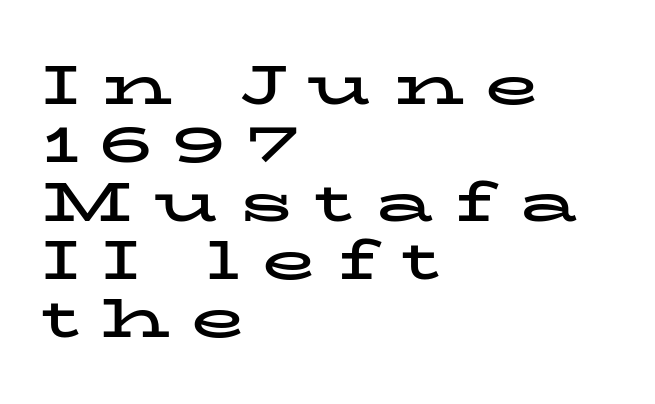
The image shows 55 px bold, wide serif type, upright; set left-aligned, tight line spacing (1.06x), unusually wide letter spacing (+0.4 em), not underlined; low stroke contrast and a medium x-height.
